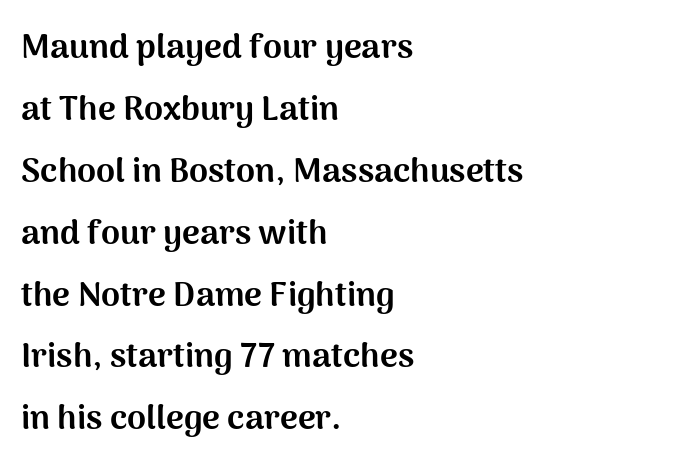
The image shows 34 px bold sans-serif type, upright; set left-aligned, line spacing 1.82x, normal letter spacing, not underlined; medium stroke contrast and a medium x-height.
